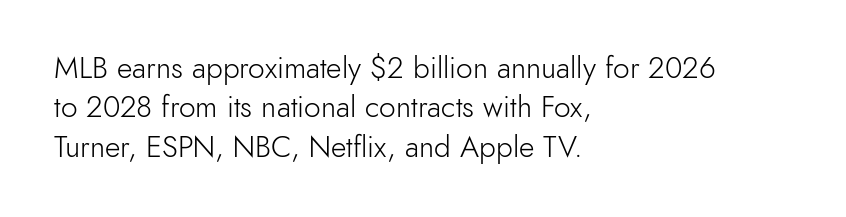
{"serif": "no", "italic": "no", "bold": "no", "weight": "light", "width": "normal", "x_height": "small", "monospaced": "no", "underline": "no", "align": "left", "line_spacing": "normal", "line_spacing_ratio": 1.31, "letter_spacing": "normal", "letter_spacing_em": 0.0, "glyph_px": 30}
